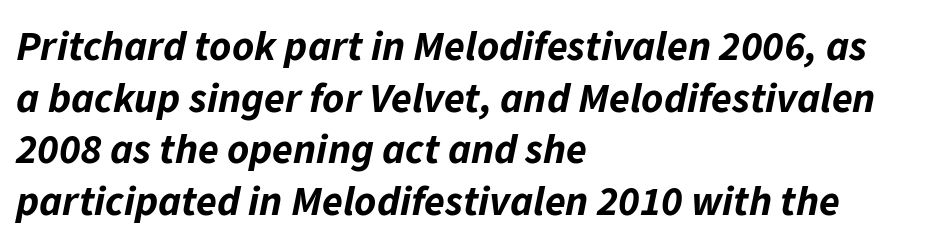
The image shows 42 px bold type, italic (leaning right); set left-aligned, line spacing 1.23x, normal letter spacing, not underlined; low stroke contrast and a medium x-height.
